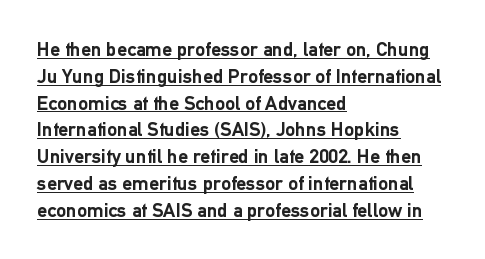
Summary of vertical rhythm: regular, with standard interline spacing. In designer terms, the underline attribute is active on this setting. Tracking value appears to be zero — textbook default spacing. These lines stack with their left ends in a neat column.
